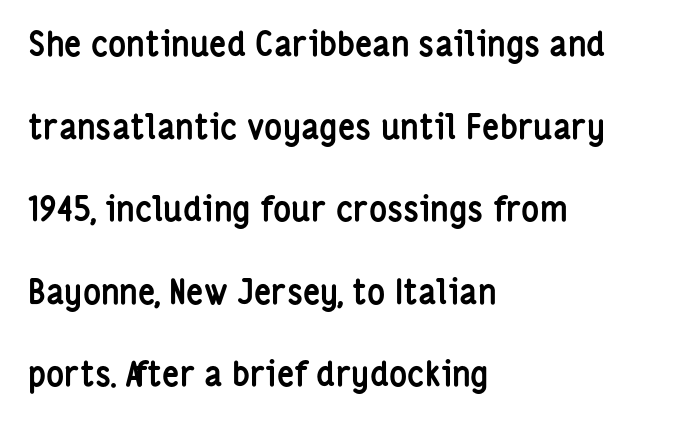
Q: Is the text bold? A: Yes.
Q: Is the text italic (slanted)? A: No, it is upright.
Q: Is the typeface a serif or a sans-serif typeface? A: Sans-serif.
Q: Is the text underlined? A: No.
Q: How is the paragraph aligned? A: Left-aligned.
Q: Is the spacing between letters normal or unusually wide? A: Normal.
Q: Is the spacing between lines tight, normal or loose? A: Loose.
Q: Width (condensed, normal, or wide)? A: Condensed.
Q: Stroke contrast? A: Low.
Q: x-height? A: Medium.
Q: Monospaced? A: No.
